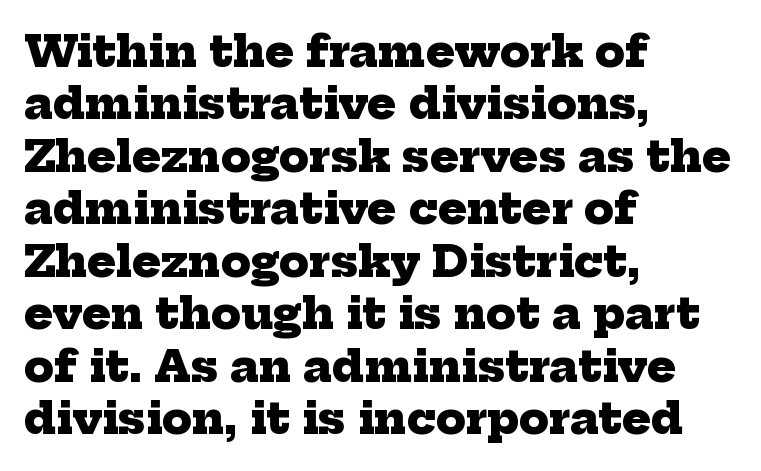
The letters are bold, with thick, heavy strokes. Nobody touched the tracking dial on this one. The baseline area is clear. In CSS terms this would be text-align: left. To sum up the face: it has serifs.
